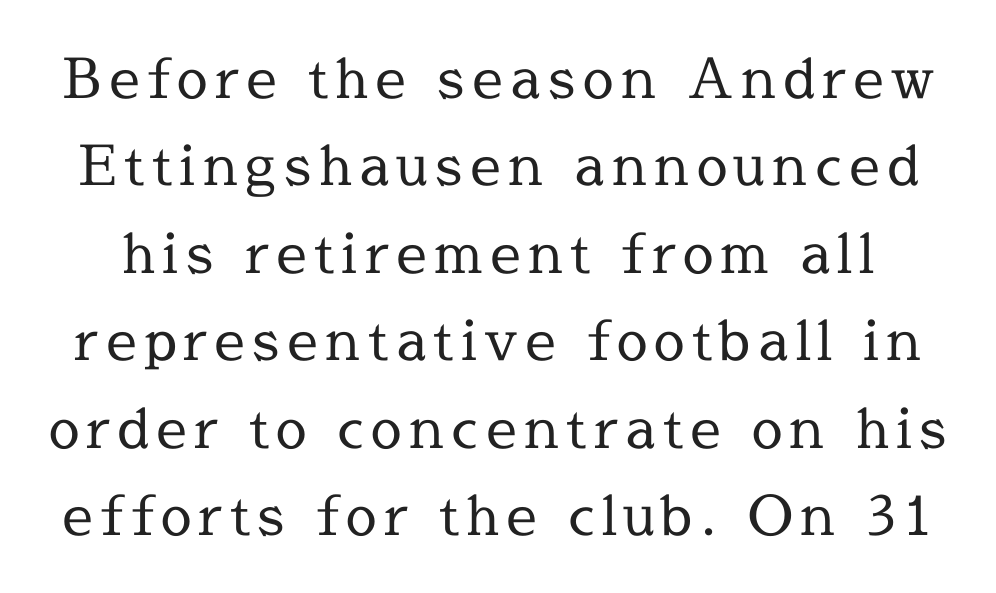
The image shows 55 px regular-weight serif type, upright; set normal line spacing (1.59x), not underlined; a medium x-height.
